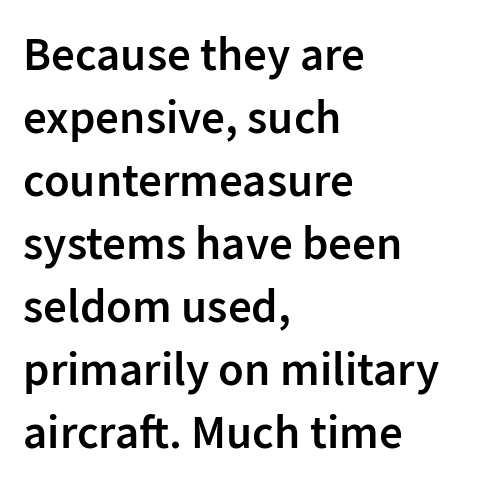
The image shows 47 px semibold sans-serif type, upright; set left-aligned, normal line spacing (1.34x), normal letter spacing, not underlined; low stroke contrast and a medium x-height.
